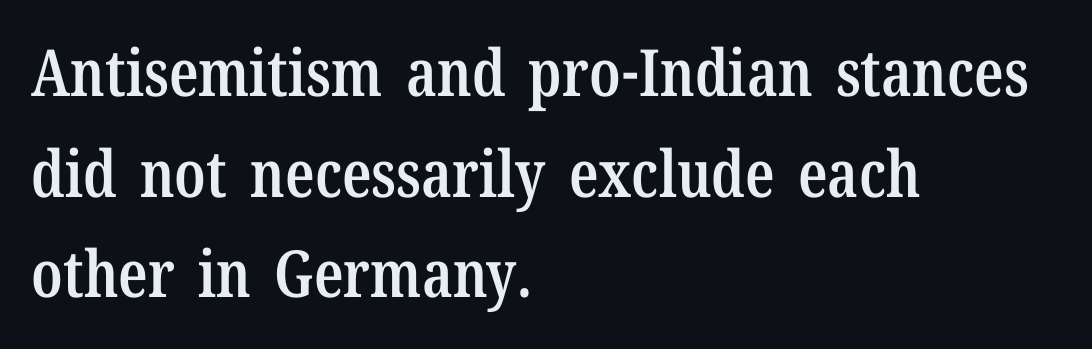
The image shows 65 px semibold, condensed serif type, upright; set left-aligned, normal line spacing (1.55x), normal letter spacing, not underlined; low stroke contrast and a medium x-height.
